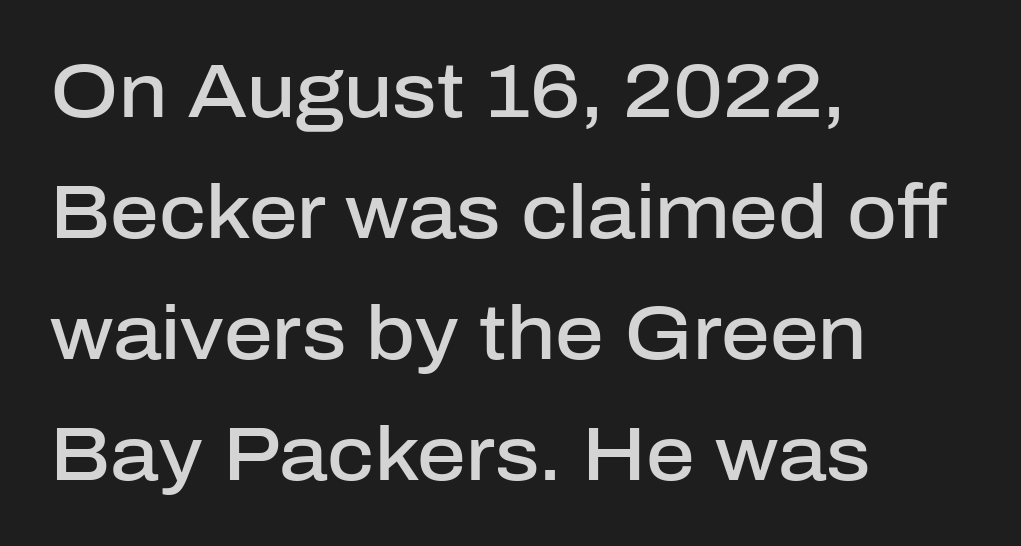
{"serif": "no", "italic": "no", "bold": "semi", "weight": "semibold", "width": "normal", "stroke_contrast": "low", "x_height": "medium", "monospaced": "no", "underline": "no", "align": "left", "line_spacing": "normal", "line_spacing_ratio": 1.59, "letter_spacing": "normal", "letter_spacing_em": 0.0, "glyph_px": 76}
